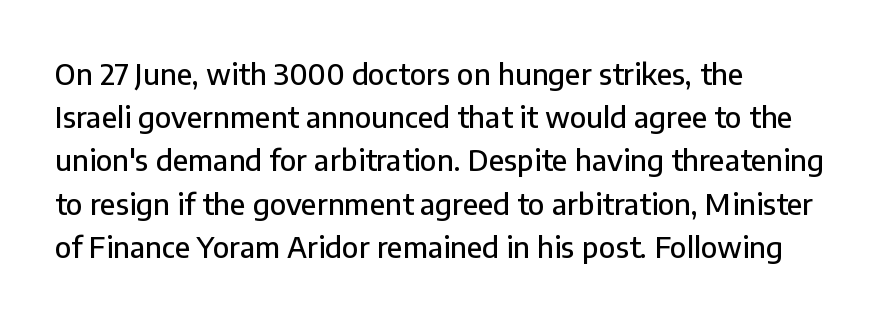
The text was rendered using a sans face with plain stroke endings. Every row of glyphs begins at an identical x-position on the left. Tracking here is standard; glyphs follow each other at the usual distance. Style check: upright.
